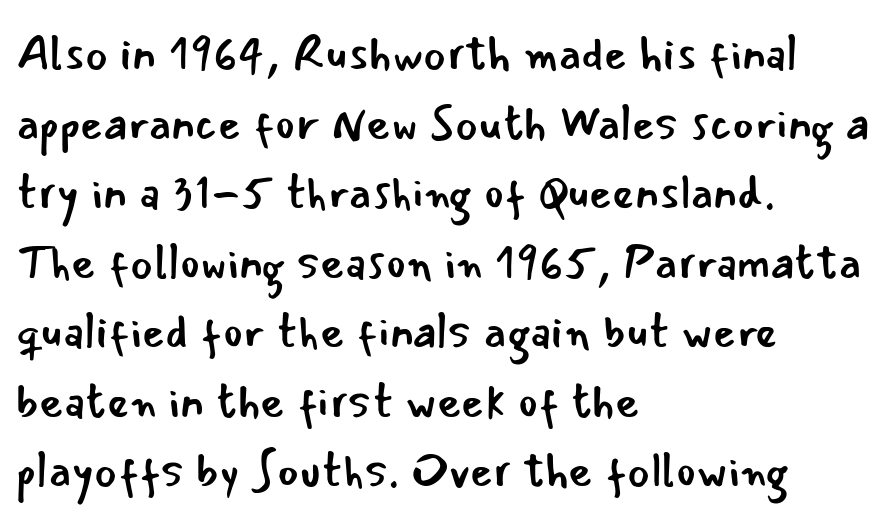
The image shows 47 px regular-weight sans-serif type, upright; set left-aligned, normal line spacing (1.48x), normal letter spacing, not underlined; low stroke contrast and a small x-height.
